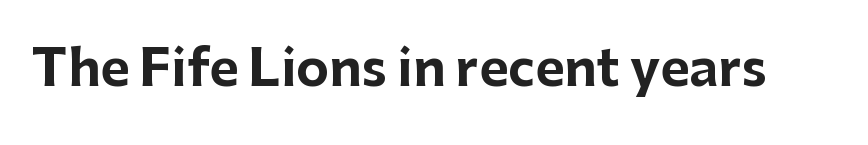
I'd call this a sans setting — the letters go barefoot. Does extra space separate the letters? No, they use regular spacing. Each letter keeps its own natural width here, so spacing adapts to shape. Beneath every word, the page is bare. These lines carry a lot of weight — the face is fully bold. Do the letters lean? They stand straight.
